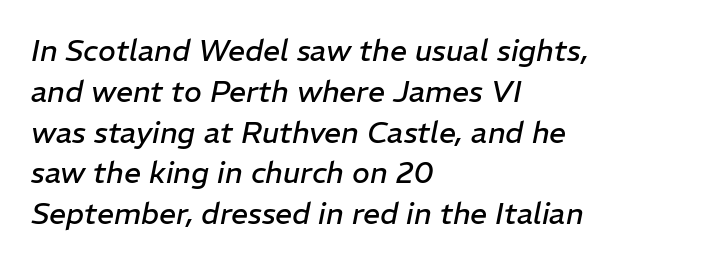
Q: Is the text bold? A: No.
Q: Is the text italic (slanted)? A: Yes, it leans right by about 11 degrees.
Q: Is the text underlined? A: No.
Q: How is the paragraph aligned? A: Left-aligned.
Q: Is the spacing between letters normal or unusually wide? A: Normal.
Q: Is the spacing between lines tight, normal or loose? A: Normal.
Q: Width (condensed, normal, or wide)? A: Normal.
Q: Stroke contrast? A: Low.
Q: x-height? A: Medium.
Q: Monospaced? A: No.
